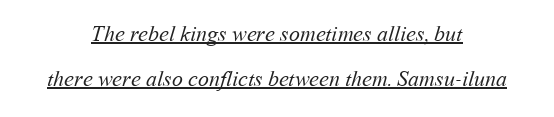
Regarding leading, the lines here are spaced well apart. Is the stroke heavy? The answer is a plain regular-or-lighter. The typesetter chose a symmetrical, centered arrangement here. How are the letters spaced? Ordinarily, with no added tracking. A baseline rule has been typeset under these characters.
